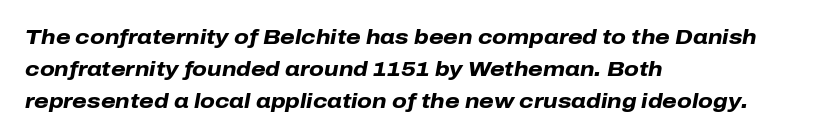
The image shows 21 px bold type, italic (leaning right); set left-aligned, normal line spacing (1.53x), normal letter spacing, not underlined.
